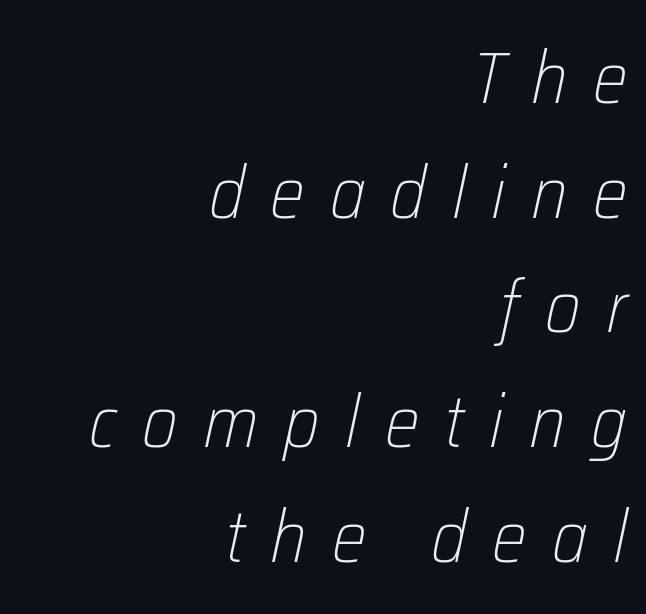
The cut favours lightness, reaching ordinary text weight at its darkest. Yep, that's italic — everything's leaning. The passage shown is typed in a proportional face where columns would drift. The gap between lines stays unmarked. The block of text has a typical density, with ordinary space between rows.
